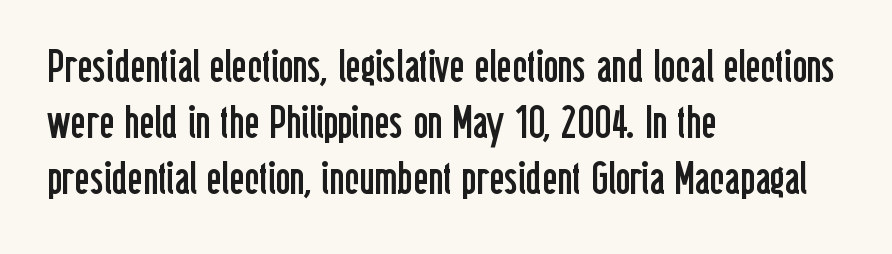
The image shows 46 px regular-weight, condensed sans-serif type, upright; set left-aligned, line spacing 1.22x, normal letter spacing, not underlined; low stroke contrast and a medium x-height.
